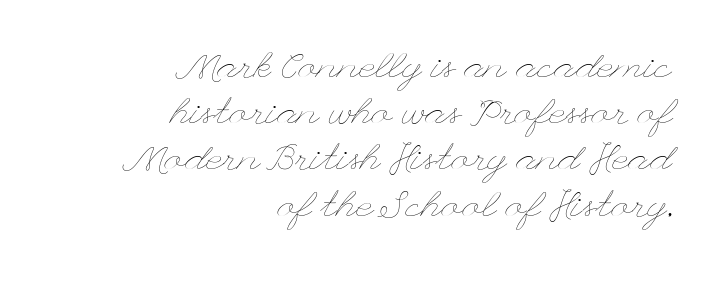
The image shows 37 px thin, wide type; set right-aligned, normal line spacing (1.25x), normal letter spacing, not underlined; low stroke contrast and a small x-height.
